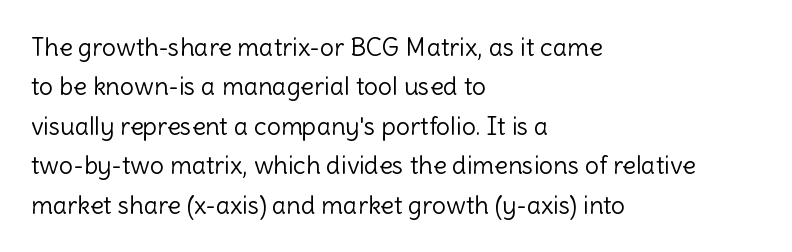
The image shows 25 px text type, upright; set left-aligned, normal line spacing (1.58x), normal letter spacing, not underlined.
